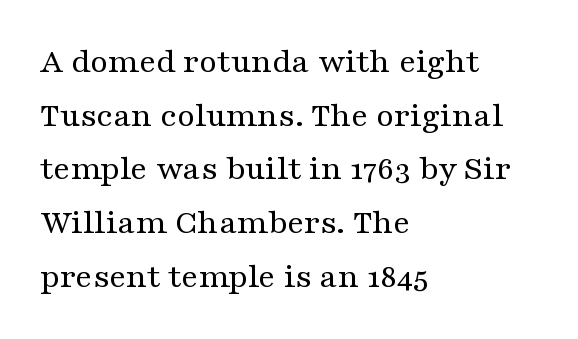
The image shows 36 px regular-weight, wide serif type, upright; set left-aligned, normal line spacing (1.49x), normal letter spacing, not underlined; medium stroke contrast and a medium x-height.
